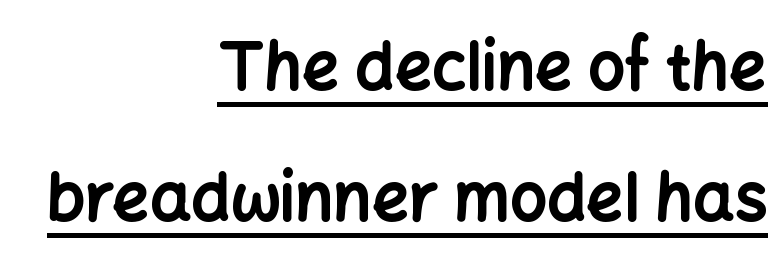
The image shows 65 px bold sans-serif type, upright; set right-aligned, loose line spacing (2.01x), normal letter spacing, underlined; low stroke contrast and a medium x-height.
